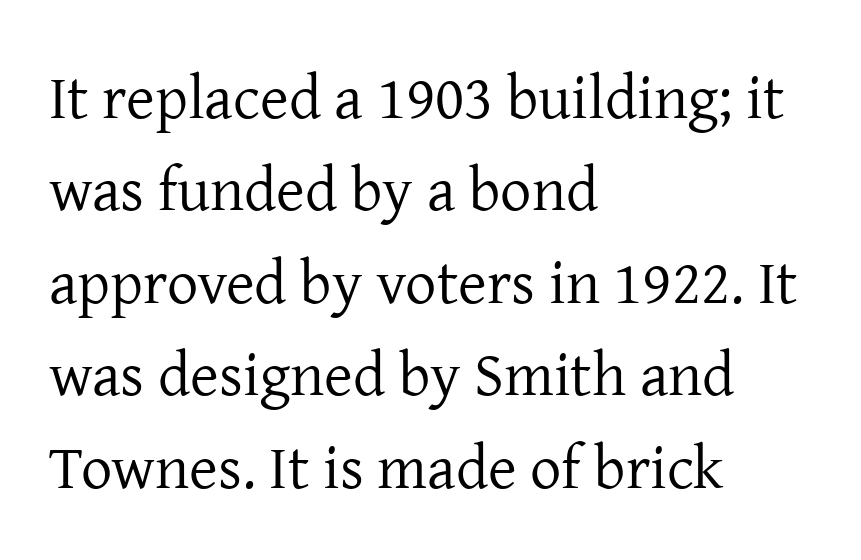
The image shows 62 px regular-weight serif type, upright; set left-aligned, normal line spacing (1.49x), normal letter spacing, not underlined; low stroke contrast and a medium x-height.
